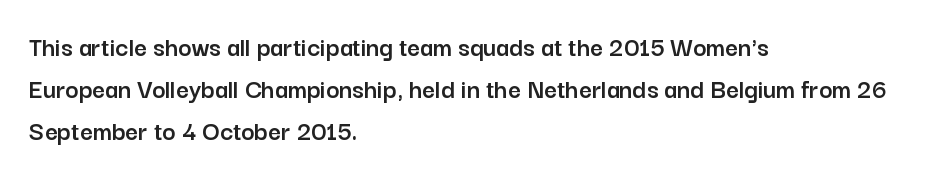
{"serif": "no", "italic": "no", "width": "normal", "stroke_contrast": "low", "x_height": "medium", "monospaced": "no", "underline": "no", "align": "left", "line_spacing": "normal", "line_spacing_ratio": 1.5, "letter_spacing": "normal", "letter_spacing_em": 0.0, "glyph_px": 28}
